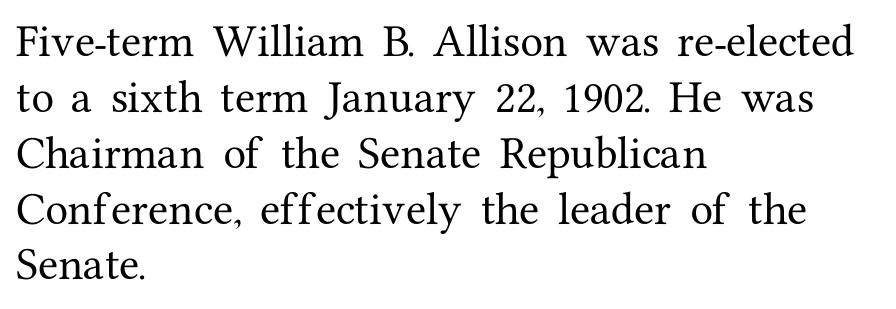
The image shows 37 px serif type, upright; set left-aligned, normal line spacing (1.51x), normal letter spacing, not underlined; medium stroke contrast and a medium x-height.
